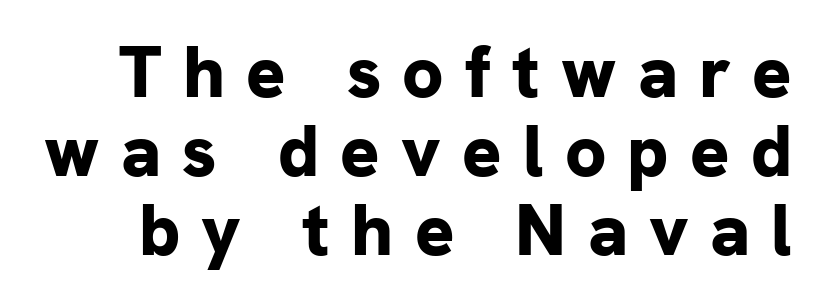
These lines were composed using upright roman letters. The face used here is rendered with a markedly widened letterfit. Compared with an ordinary text face, these strokes are far heavier — a full bold. Note: no serifs on the glyphs. Nobody drew a line under any word here.
